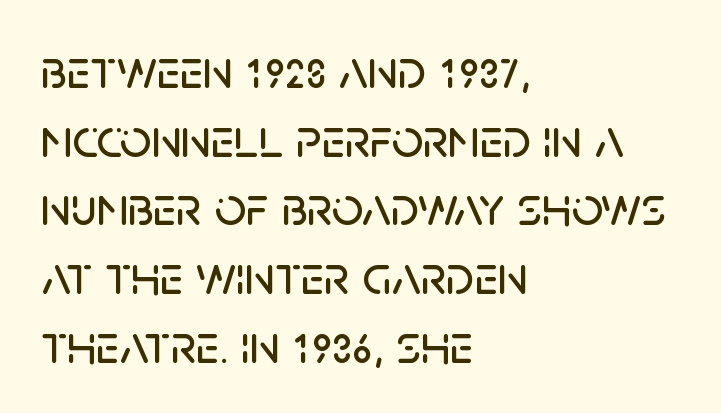
{"serif": "no", "italic": "no", "width": "normal", "stroke_contrast": "low", "x_height": "large", "monospaced": "no", "underline": "no", "align": "left", "line_spacing": "normal", "line_spacing_ratio": 1.25, "letter_spacing": "normal", "letter_spacing_em": 0.0, "glyph_px": 55}
